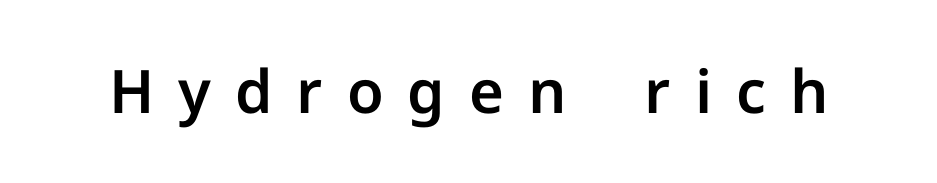
Notice how the stems are strictly vertical — no italics here. Do the characters align in a grid? No, the font is proportional. You can tell from the bare stems that sans-serif type was used. Descender tails drop into unmarked territory. Characters follow at a spacing far wider than the type designer built in.
